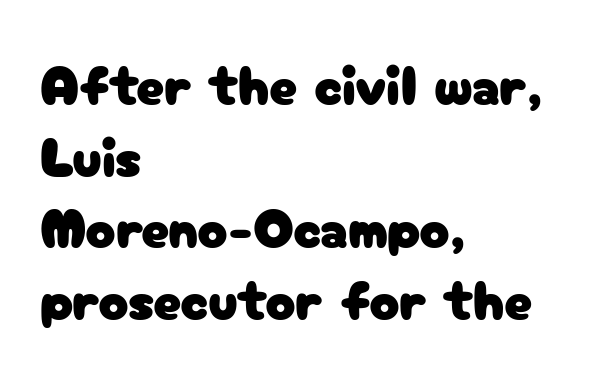
The image shows 56 px sans-serif type, upright; set left-aligned, normal line spacing (1.28x), normal letter spacing, not underlined; low stroke contrast and a medium x-height.
